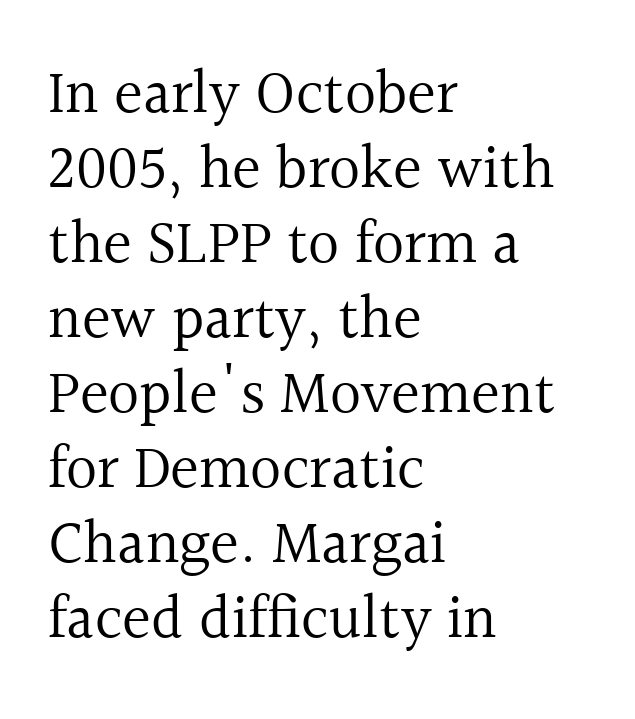
Q: Is the text bold? A: No.
Q: Is the text italic (slanted)? A: No, it is upright.
Q: Is the typeface a serif or a sans-serif typeface? A: Serif.
Q: Is the text underlined? A: No.
Q: How is the paragraph aligned? A: Left-aligned.
Q: Is the spacing between letters normal or unusually wide? A: Normal.
Q: Width (condensed, normal, or wide)? A: Normal.
Q: x-height? A: Medium.
Q: Monospaced? A: No.
